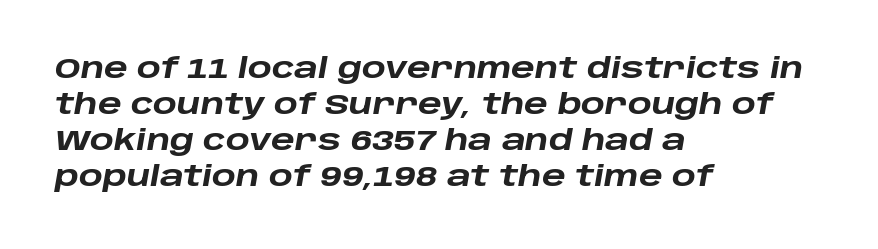
In terms of posture, this sample is oblique. A clean baseline with only descenders dipping below it. Tracking here is standard; glyphs follow each other at the usual distance. These lines are rendered in a variable-pitch font. Each glyph is drawn with heavy, bold strokes. How would I describe the line gaps? Plain and ordinary.
